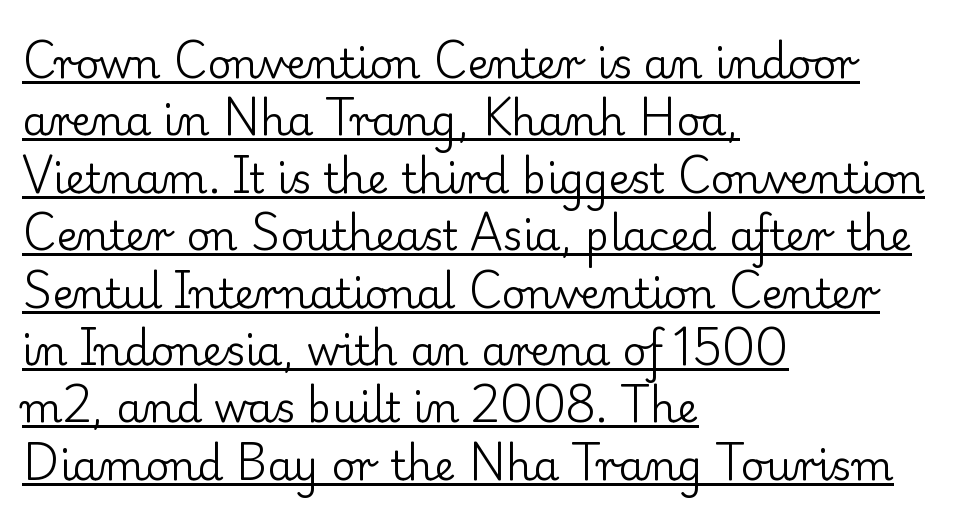
The image shows 41 px regular-weight serif type, upright; set left-aligned, normal line spacing (1.4x), normal letter spacing, underlined; low stroke contrast and a small x-height.
